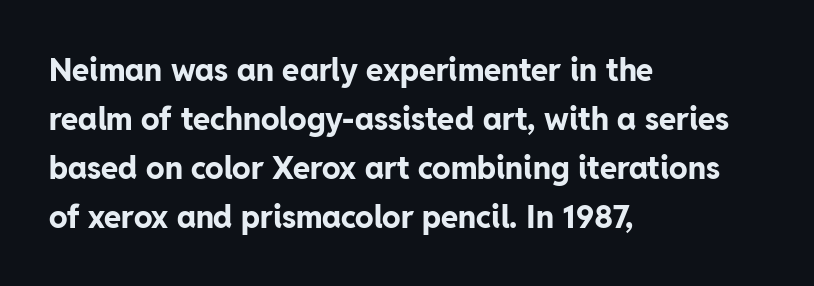
The image shows 31 px bold sans-serif type, upright; set left-aligned, normal line spacing (1.58x), normal letter spacing, not underlined; low stroke contrast and a medium x-height.
